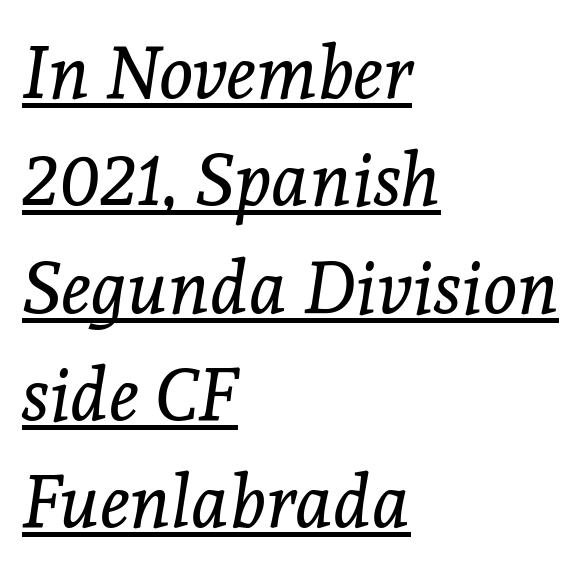
Q: Is the text bold? A: No.
Q: Is the text italic (slanted)? A: Yes, it leans right by about 8 degrees.
Q: Is the typeface a serif or a sans-serif typeface? A: Serif.
Q: Is the text underlined? A: Yes.
Q: How is the paragraph aligned? A: Left-aligned.
Q: Is the spacing between letters normal or unusually wide? A: Normal.
Q: Is the spacing between lines tight, normal or loose? A: Normal.
Q: Width (condensed, normal, or wide)? A: Normal.
Q: x-height? A: Medium.
Q: Monospaced? A: No.
